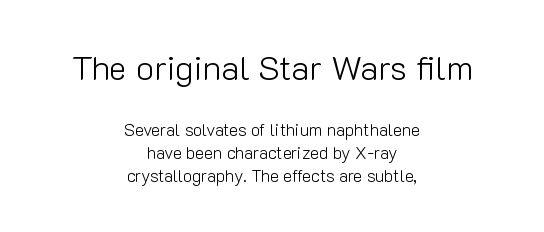
Q: Is the text bold? A: No.
Q: Is the text italic (slanted)? A: No, it is upright.
Q: Is the typeface a serif or a sans-serif typeface? A: Sans-serif.
Q: Is the text underlined? A: No.
Q: How is the paragraph aligned? A: Centered.
Q: Is the spacing between letters normal or unusually wide? A: Normal.
Q: Is the spacing between lines tight, normal or loose? A: Normal.
Q: Which block of text is set in a larger size, the first (top) or the second (bottom)? A: The first (top) one.
Q: Width (condensed, normal, or wide)? A: Normal.
Q: Stroke contrast? A: Low.
Q: x-height? A: Medium.
Q: Monospaced? A: No.
